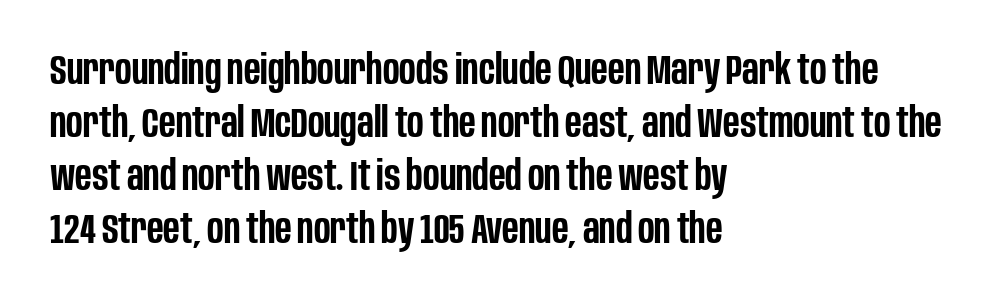
Q: Is the text bold? A: Semi-bold.
Q: Is the text italic (slanted)? A: No, it is upright.
Q: Is the typeface a serif or a sans-serif typeface? A: Sans-serif.
Q: Is the text underlined? A: No.
Q: How is the paragraph aligned? A: Left-aligned.
Q: Is the spacing between letters normal or unusually wide? A: Normal.
Q: Is the spacing between lines tight, normal or loose? A: Normal.
Q: Width (condensed, normal, or wide)? A: Condensed.
Q: Stroke contrast? A: Low.
Q: x-height? A: Large.
Q: Monospaced? A: No.
